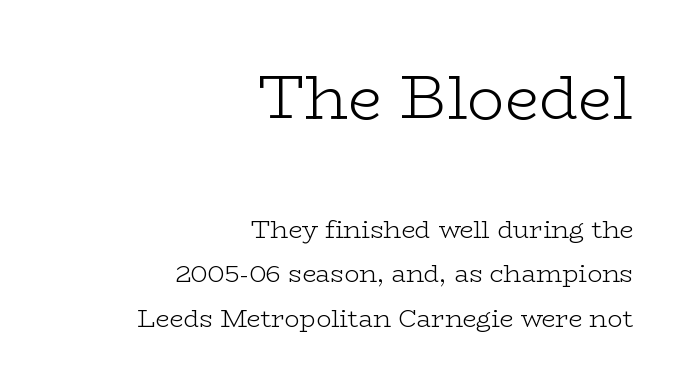
Q: Is the text bold? A: No.
Q: Is the text italic (slanted)? A: No, it is upright.
Q: Is the typeface a serif or a sans-serif typeface? A: Serif.
Q: Is the text underlined? A: No.
Q: How is the paragraph aligned? A: Right-aligned.
Q: Is the spacing between letters normal or unusually wide? A: Normal.
Q: Which block of text is set in a larger size, the first (top) or the second (bottom)? A: The first (top) one.
Q: Width (condensed, normal, or wide)? A: Wide.
Q: Stroke contrast? A: Low.
Q: x-height? A: Medium.
Q: Monospaced? A: No.
